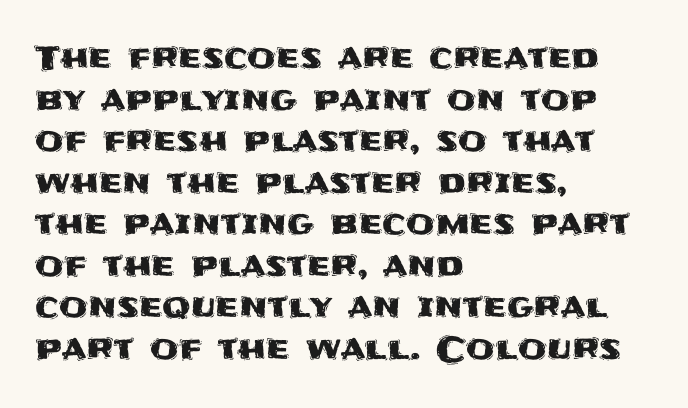
{"serif": "no", "italic": "no", "width": "normal", "stroke_contrast": "medium", "x_height": "large", "monospaced": "no", "underline": "no", "align": "left", "line_spacing": "normal", "line_spacing_ratio": 1.26, "letter_spacing": "normal", "letter_spacing_em": 0.0, "glyph_px": 33}
